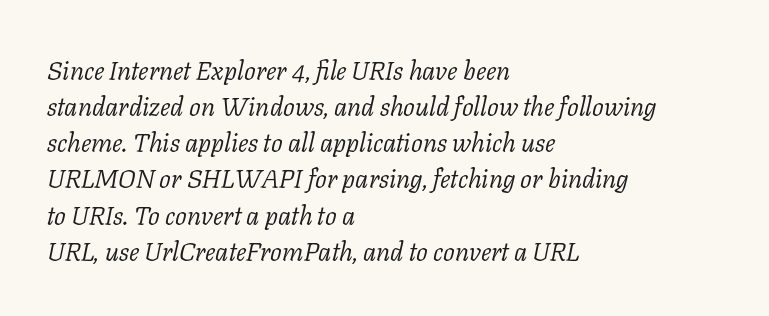
The specimen reads as italic at a glance. All the whitespace from short lines collects on the right. The glyphs are unaccompanied by any horizontal stroke below them. How are the letters spaced? Ordinarily, with no added tracking. Summary of weight: not heavy and not bold.
